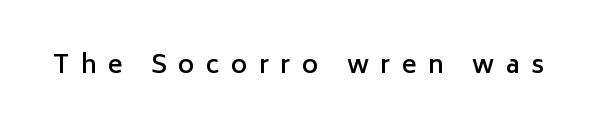
The image shows 25 px text type, upright; set unusually wide letter spacing (+0.45 em), not underlined.
